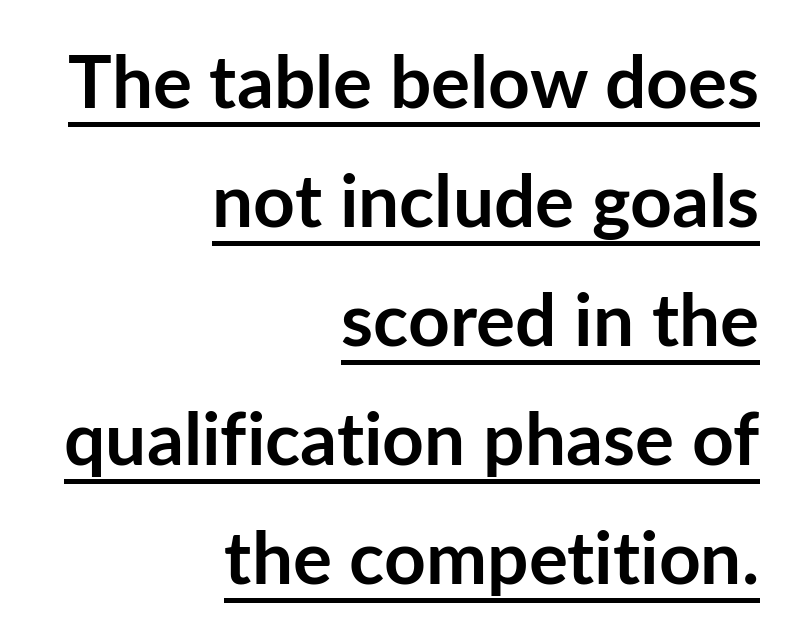
{"serif": "no", "italic": "no", "bold": "yes", "weight": "semibold", "width": "normal", "stroke_contrast": "low", "x_height": "medium", "monospaced": "no", "underline": "yes", "align": "right", "line_spacing": "normal", "line_spacing_ratio": 1.63, "letter_spacing": "normal", "letter_spacing_em": 0.0, "glyph_px": 73}
